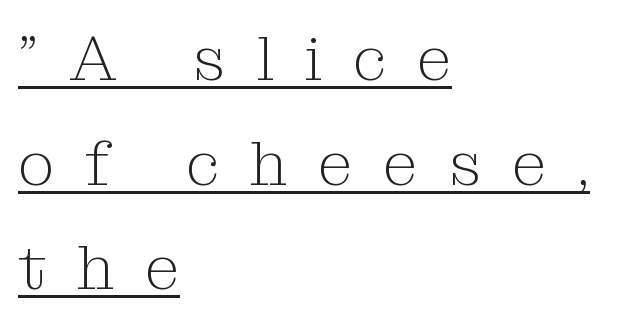
The image shows 63 px light serif type, upright; set left-aligned, normal line spacing (1.66x), unusually wide letter spacing (+0.49 em), underlined; medium stroke contrast and a medium x-height.
